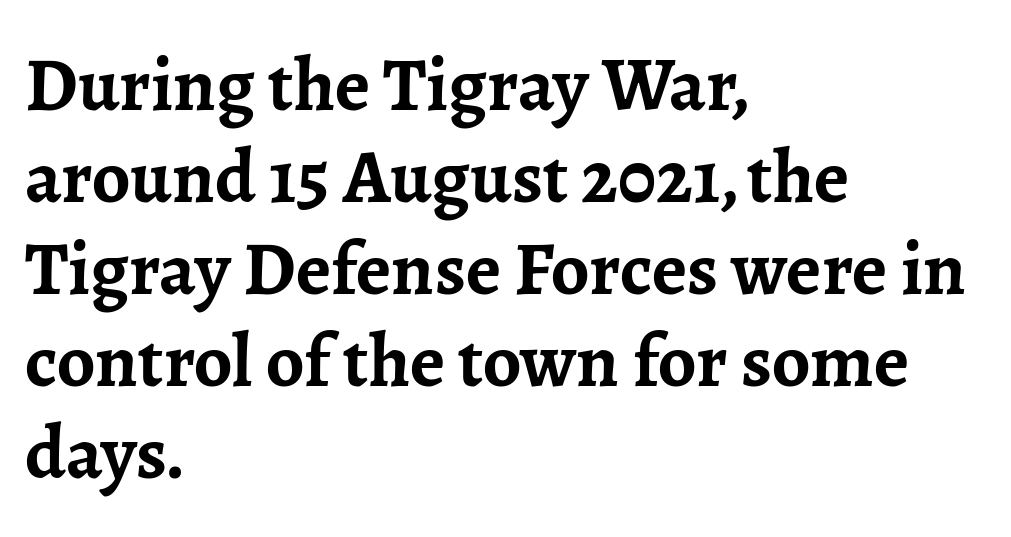
Q: Is the text bold? A: Yes.
Q: Is the text italic (slanted)? A: No, it is upright.
Q: Is the typeface a serif or a sans-serif typeface? A: Serif.
Q: Is the text underlined? A: No.
Q: How is the paragraph aligned? A: Left-aligned.
Q: Is the spacing between letters normal or unusually wide? A: Normal.
Q: Width (condensed, normal, or wide)? A: Normal.
Q: Stroke contrast? A: Low.
Q: x-height? A: Medium.
Q: Monospaced? A: No.
